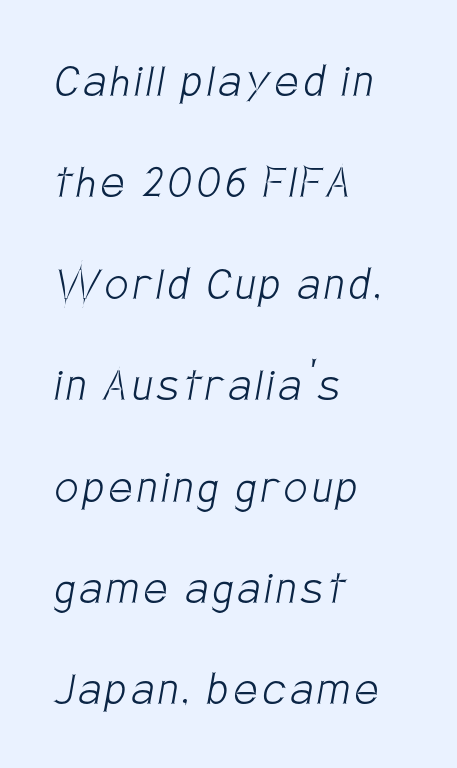
Reading down the column, the eye jumps a long way to each next line. The words here are not underlined. The typesetter chose a ragged-right arrangement here. Each stroke keeps to a modest, everyday thickness or less. You can tell from the bare stems that sans-serif type was used.
